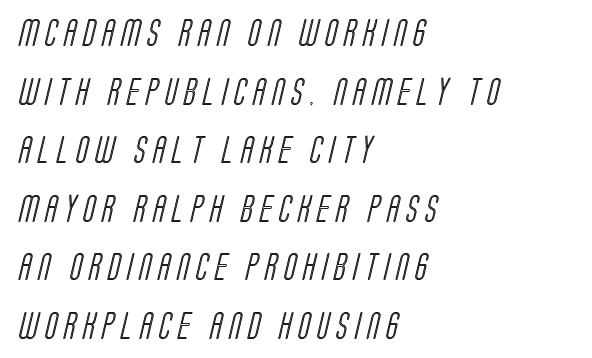
Each line starts at the same left margin while the right side varies. Plain, unruled lines of type. The face used here is proportionally spaced, like ordinary book or web type. Students, observe: this is what heavily led, spacious text looks like. The gaps between neighbouring characters are conspicuously large.
